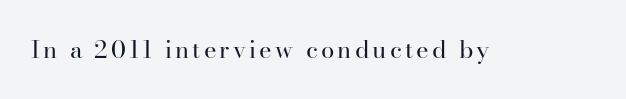
The image shows 24 px text type, upright; set not underlined.
